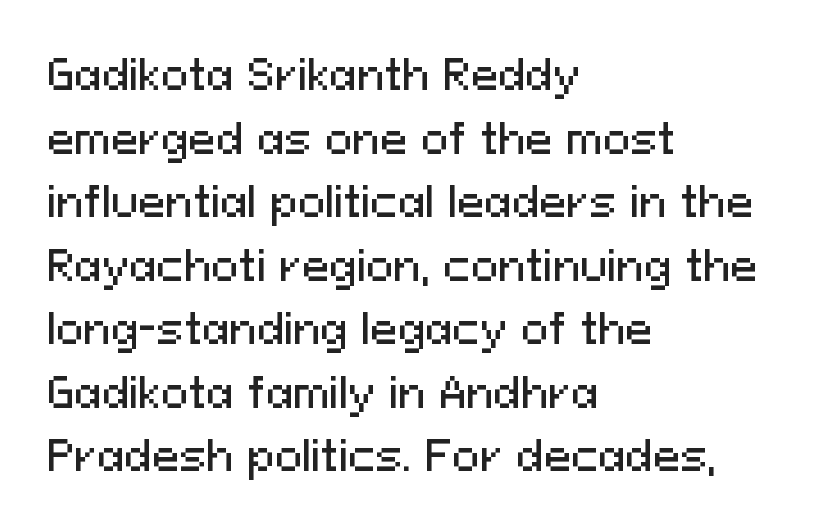
Q: Is the text italic (slanted)? A: No, it is upright.
Q: Is the typeface a serif or a sans-serif typeface? A: Sans-serif.
Q: Is the text underlined? A: No.
Q: How is the paragraph aligned? A: Left-aligned.
Q: Is the spacing between letters normal or unusually wide? A: Normal.
Q: Is the spacing between lines tight, normal or loose? A: Normal.
Q: Width (condensed, normal, or wide)? A: Normal.
Q: Stroke contrast? A: Medium.
Q: x-height? A: Medium.
Q: Monospaced? A: No.
